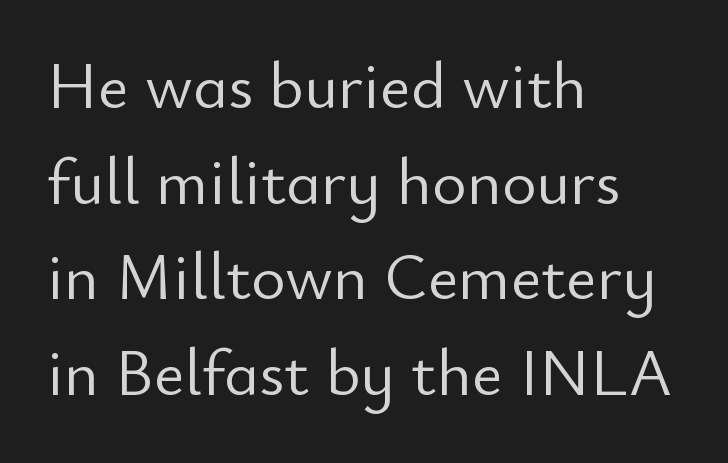
The image shows 66 px light sans-serif type, upright; set left-aligned, normal line spacing (1.45x), normal letter spacing, not underlined; low stroke contrast and a small x-height.
